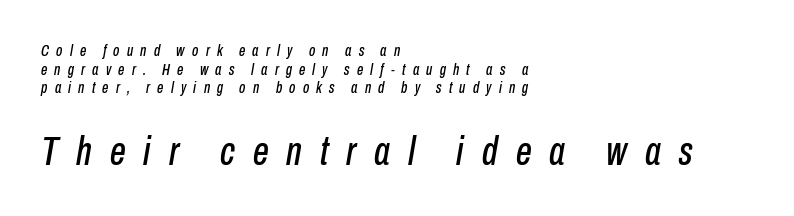
The gap between lines stays unmarked. These lines are rendered in a variable-pitch font. Emphasis-style slanted type is in use. Horizontal alignment here is leftward, the default for most running prose. Substantial extra tracking has been applied to these lines.
